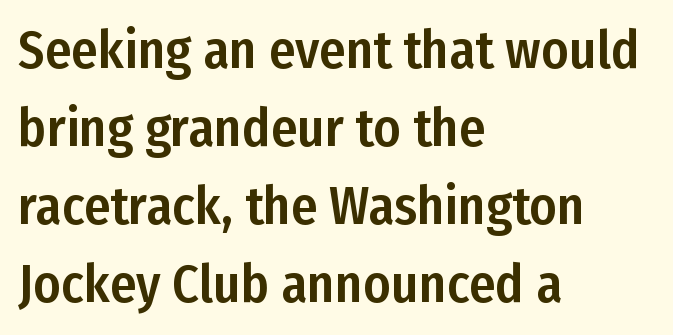
The image shows 53 px condensed sans-serif type, upright; set left-aligned, normal line spacing (1.47x), normal letter spacing, not underlined; low stroke contrast and a medium x-height.
